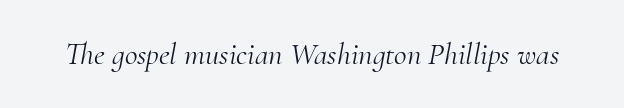
The image shows 31 px light serif type, italic (leaning right); set normal letter spacing, not underlined; medium stroke contrast and a small x-height.
